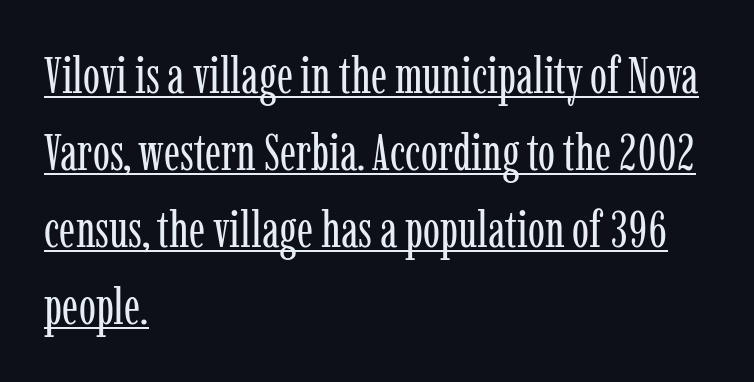
{"serif": "yes", "italic": "no", "bold": "no", "weight": "regular", "width": "condensed", "stroke_contrast": "low", "x_height": "medium", "monospaced": "no", "underline": "yes", "align": "left", "line_spacing": "normal", "line_spacing_ratio": 1.51, "letter_spacing": "normal", "letter_spacing_em": 0.0, "glyph_px": 51}
